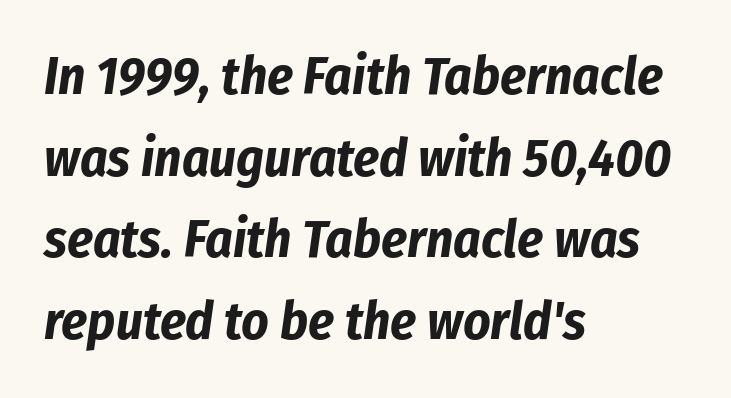
{"italic": "yes", "lean": "right", "slant_degrees": 8, "bold": "yes", "weight": "bold", "width": "condensed", "stroke_contrast": "low", "x_height": "medium", "monospaced": "no", "underline": "no", "align": "left", "line_spacing": "normal", "line_spacing_ratio": 1.54, "letter_spacing": "normal", "letter_spacing_em": 0.0, "glyph_px": 53}
